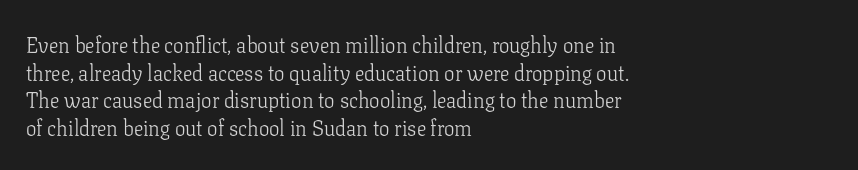
Every stem runs plumb, perpendicular to the baseline. Leftover space on each line is placed entirely after the last word. Check the space under the baseline: it is left empty. This reads as an unemphasized weight, regular at the heaviest. Caption: standard tracking, unaltered.
